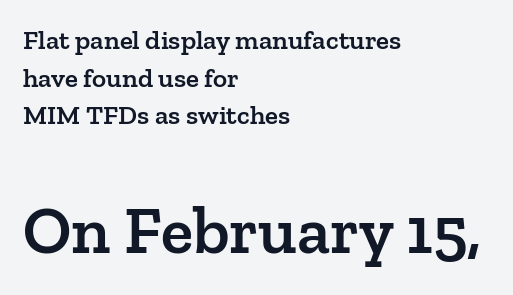
{"serif": "yes", "italic": "no", "bold": "semi", "weight": "semibold", "width": "normal", "stroke_contrast": "low", "x_height": "medium", "monospaced": "no", "underline": "no", "align": "left", "line_spacing": "normal", "line_spacing_ratio": 1.39, "letter_spacing": "normal", "letter_spacing_em": 0.0, "larger_block": "second", "size_ratio": 2.48, "glyph_px": 67}
